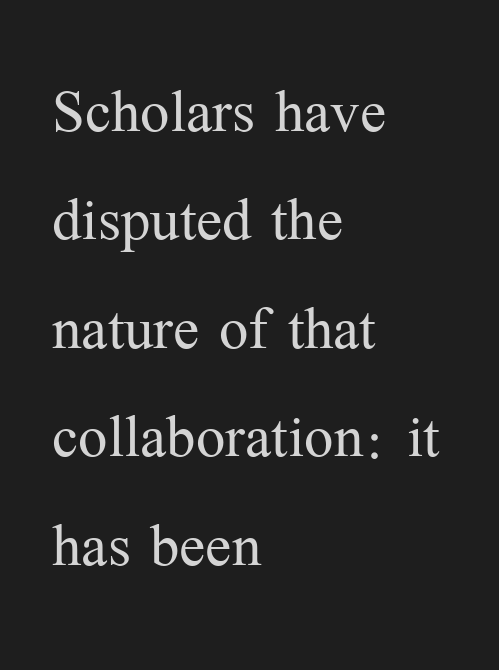
{"serif": "yes", "italic": "no", "bold": "no", "weight": "light", "width": "normal", "stroke_contrast": "medium", "x_height": "medium", "monospaced": "no", "underline": "no", "align": "left", "line_spacing": "normal", "line_spacing_ratio": 1.39, "letter_spacing": "normal", "letter_spacing_em": 0.0, "glyph_px": 78}
